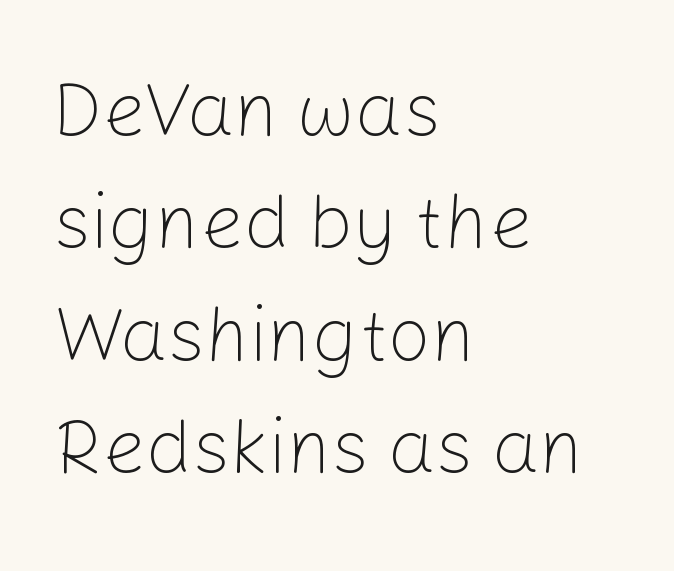
Q: Is the text bold? A: No.
Q: Is the text italic (slanted)? A: No, it is upright.
Q: Is the typeface a serif or a sans-serif typeface? A: Sans-serif.
Q: Is the text underlined? A: No.
Q: How is the paragraph aligned? A: Left-aligned.
Q: Is the spacing between letters normal or unusually wide? A: Normal.
Q: Is the spacing between lines tight, normal or loose? A: Normal.
Q: Width (condensed, normal, or wide)? A: Normal.
Q: Stroke contrast? A: Low.
Q: x-height? A: Medium.
Q: Monospaced? A: No.
